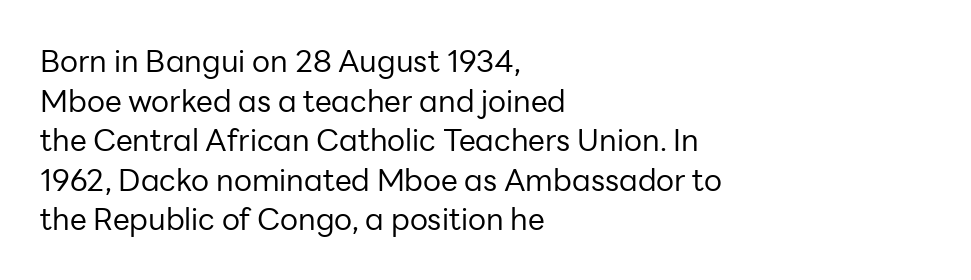
The image shows 30 px regular-weight sans-serif type, upright; set left-aligned, normal line spacing (1.32x), normal letter spacing, not underlined; low stroke contrast and a medium x-height.
